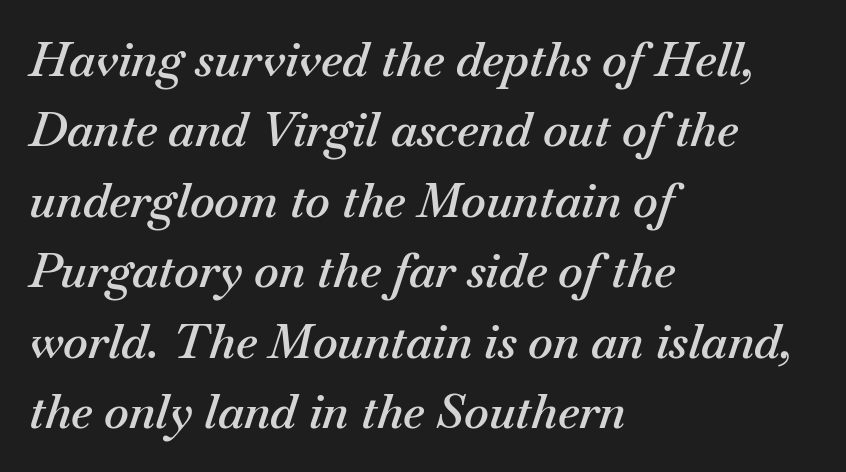
If you measured baseline to baseline, you'd find a middling distance. The lettering tilts uniformly, giving the passage an italic look. Underlining? Definitely not there. The paragraph shown leans on its left margin. Stroke thickness is moderately raised; the sample reads as semibold.
